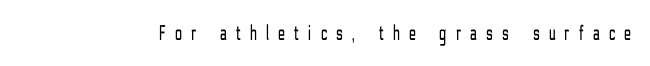
The image shows 22 px text type, upright; set unusually wide letter spacing (+0.43 em), not underlined.
